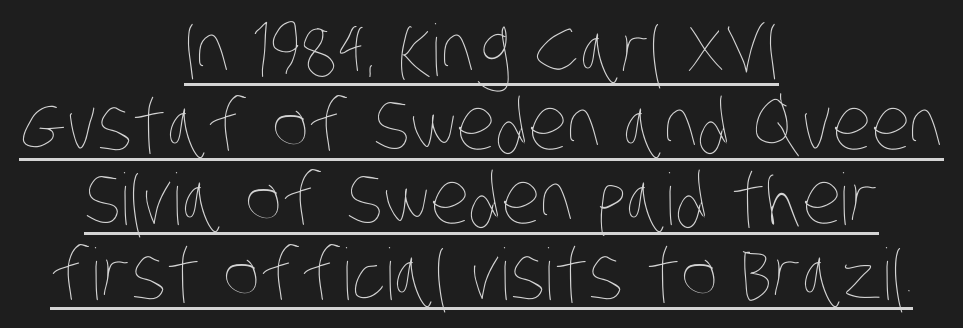
Caption: standard tracking, unaltered. You could not count columns in this text — the font is proportionally spaced. Centered paragraph, ragged on both sides. Looks like someone drew a line under every word here. The cut favours lightness, reaching ordinary text weight at its darkest.
